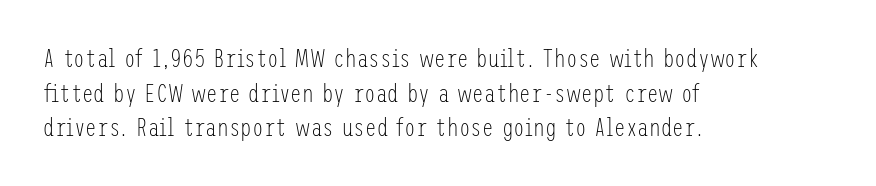
Q: Is the text bold? A: No.
Q: Is the text italic (slanted)? A: No, it is upright.
Q: Is the text underlined? A: No.
Q: How is the paragraph aligned? A: Left-aligned.
Q: Is the spacing between letters normal or unusually wide? A: Normal.
Q: Is the spacing between lines tight, normal or loose? A: Normal.
